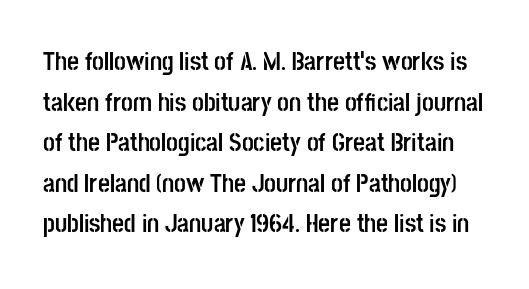
Q: Is the text bold? A: Yes.
Q: Is the text italic (slanted)? A: No, it is upright.
Q: Is the text underlined? A: No.
Q: Is the spacing between letters normal or unusually wide? A: Normal.
Q: Is the spacing between lines tight, normal or loose? A: Normal.
